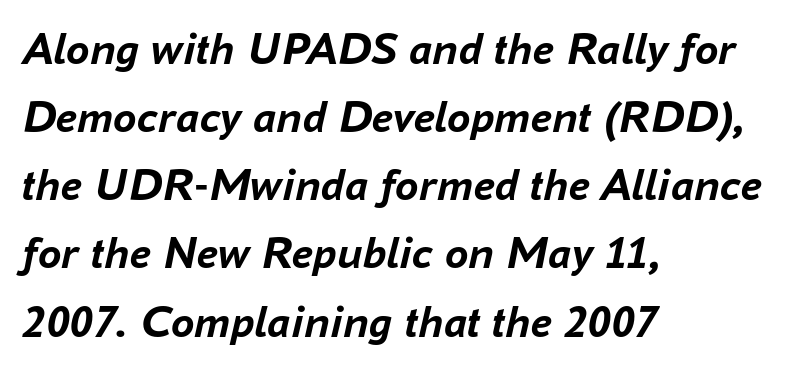
{"italic": "yes", "lean": "right", "slant_degrees": 16, "bold": "yes", "weight": "semibold", "width": "normal", "stroke_contrast": "low", "x_height": "medium", "monospaced": "no", "underline": "no", "align": "left", "line_spacing": "normal", "line_spacing_ratio": 1.45, "letter_spacing": "normal", "letter_spacing_em": 0.0, "glyph_px": 47}
